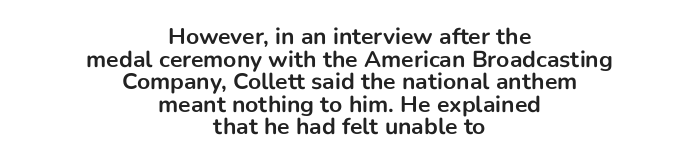
{"italic": "no", "bold": "yes", "underline": "no", "align": "center", "line_spacing": "tight", "line_spacing_ratio": 0.98, "letter_spacing": "normal", "letter_spacing_em": 0.0, "glyph_px": 23}
